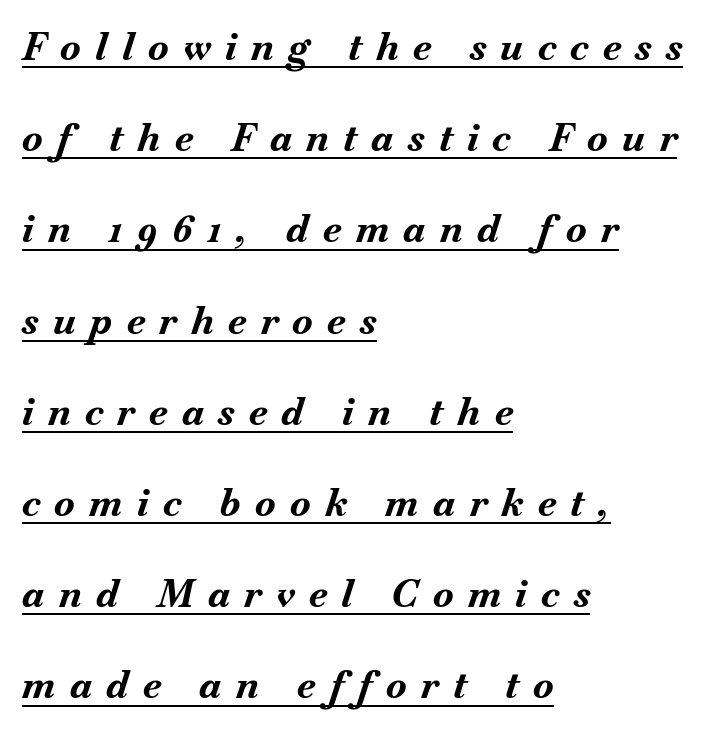
The letters are slanted; this is an italic face. A dark, heavy texture on the line: the type is bold. Quick note: interline space is abundant. A typographer would call this underscored text. The paragraph shown leans on its left margin.
